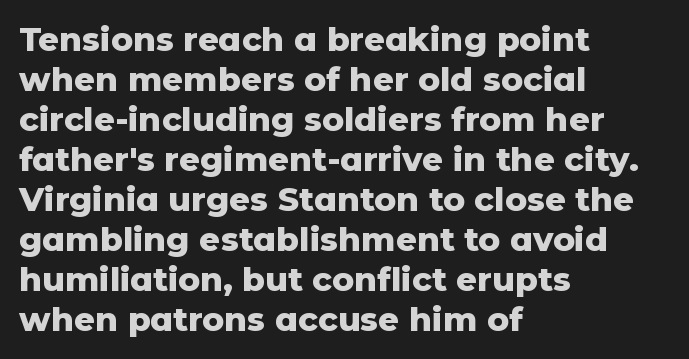
The image shows 33 px heavy sans-serif type, upright; set left-aligned, line spacing 1.21x, normal letter spacing, not underlined; low stroke contrast and a medium x-height.
